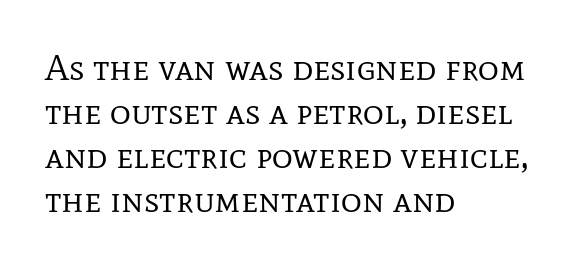
{"serif": "yes", "italic": "no", "bold": "no", "weight": "regular", "width": "normal", "stroke_contrast": "low", "x_height": "medium", "monospaced": "no", "underline": "no", "align": "left", "line_spacing_ratio": 1.22, "letter_spacing": "normal", "letter_spacing_em": 0.0, "glyph_px": 36}
